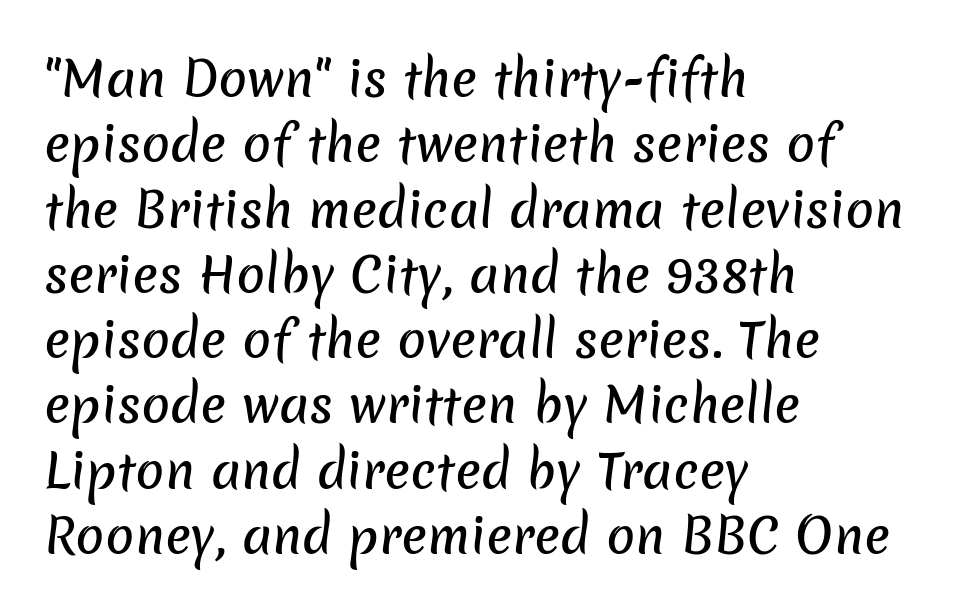
Q: Is the typeface a serif or a sans-serif typeface? A: Sans-serif.
Q: Is the text underlined? A: No.
Q: How is the paragraph aligned? A: Left-aligned.
Q: Is the spacing between letters normal or unusually wide? A: Normal.
Q: Is the spacing between lines tight, normal or loose? A: Normal.
Q: Width (condensed, normal, or wide)? A: Normal.
Q: Stroke contrast? A: Low.
Q: x-height? A: Medium.
Q: Monospaced? A: No.
